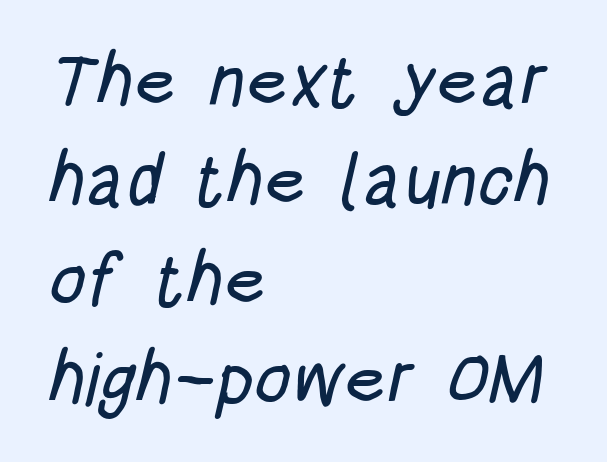
{"serif": "no", "width": "condensed", "stroke_contrast": "low", "x_height": "large", "monospaced": "no", "underline": "no", "align": "left", "line_spacing": "normal", "line_spacing_ratio": 1.36, "letter_spacing": "normal", "letter_spacing_em": 0.0, "glyph_px": 73}
